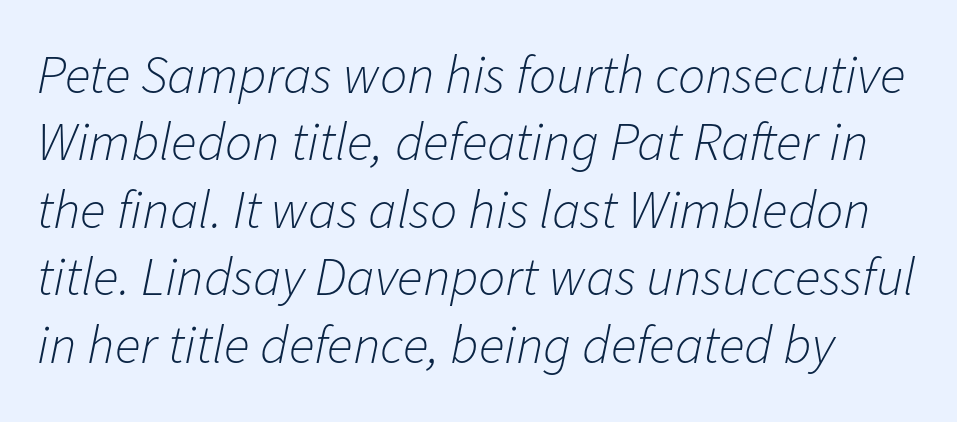
Compared with typical paragraphs, the rows here are spaced about the same. Would a proofreader flag this as italicized? Yes. Nothing heavy about these letters — not bold at all. Character widths vary here, with narrow letters taking less room than wide ones. These lines keep a tight, regular rhythm from letter to letter. Quick note: underline off.
